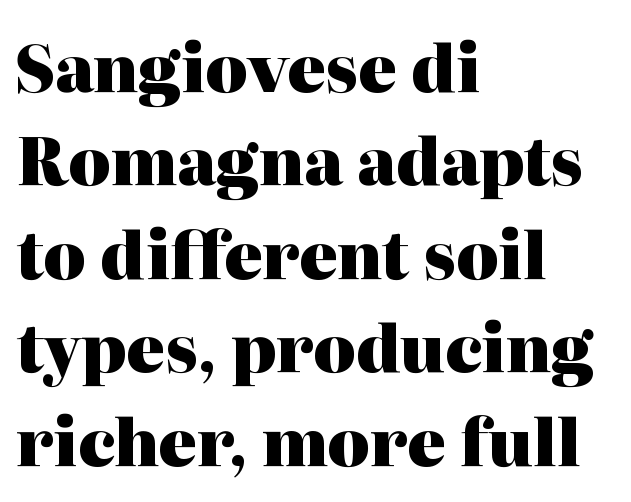
{"serif": "yes", "italic": "no", "bold": "yes", "weight": "heavy", "width": "normal", "stroke_contrast": "high", "x_height": "medium", "monospaced": "no", "underline": "no", "align": "left", "line_spacing": "normal", "line_spacing_ratio": 1.46, "letter_spacing": "normal", "letter_spacing_em": 0.0, "glyph_px": 64}
